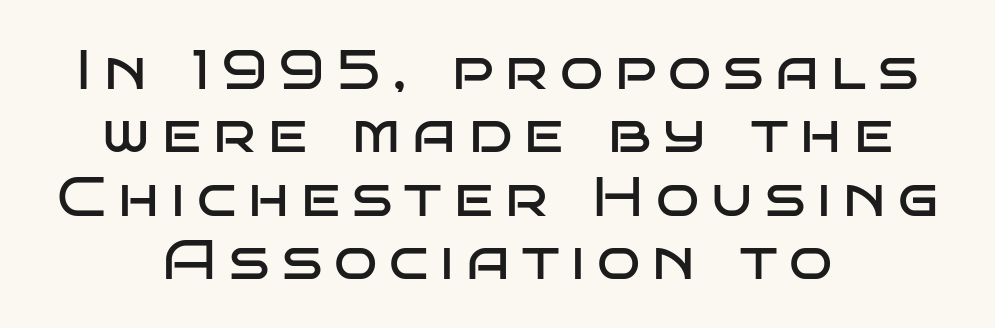
Posture: straight, roman, zero tilt. The specimen omits any rule beneath the text block's lines. Weight: regular or lighter. Are there feet on the stems? There aren't — it's a sans. The paragraph has two soft edges and a firm central axis. What's the leading like? Squeezed, with rows nearly overlapping.
